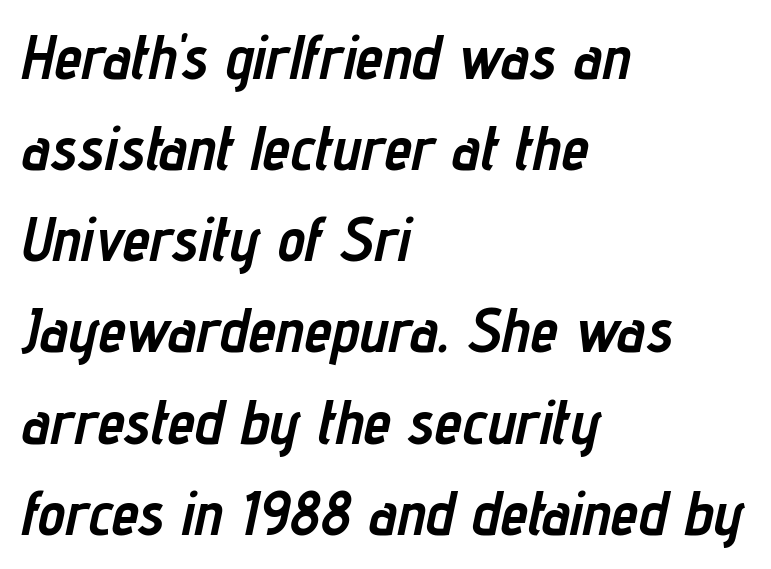
{"italic": "yes", "lean": "right", "slant_degrees": 12, "bold": "yes", "weight": "semibold", "width": "condensed", "stroke_contrast": "low", "x_height": "medium", "monospaced": "no", "underline": "no", "align": "left", "line_spacing": "normal", "line_spacing_ratio": 1.47, "letter_spacing": "normal", "letter_spacing_em": 0.0, "glyph_px": 62}
